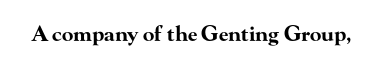
The letterforms sit shoulder to shoulder at normal distance. These lines were composed using upright roman letters. Check the space under the baseline: it is left empty. The sample has been set heavy, in full bold.
